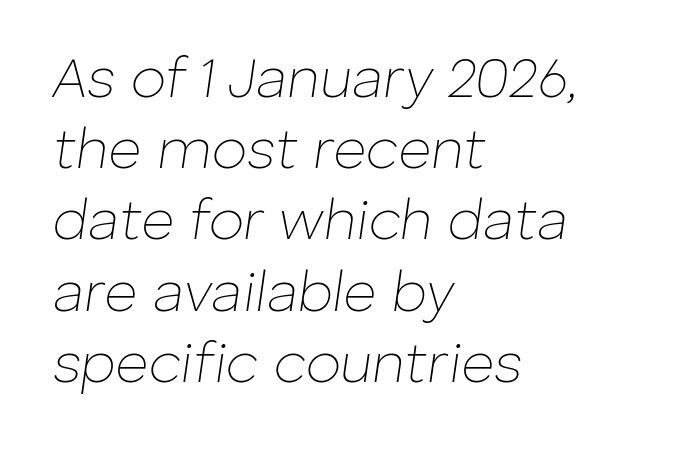
Q: Is the text bold? A: No.
Q: Is the text italic (slanted)? A: Yes, it leans right by about 8 degrees.
Q: Is the text underlined? A: No.
Q: How is the paragraph aligned? A: Left-aligned.
Q: Is the spacing between letters normal or unusually wide? A: Normal.
Q: Is the spacing between lines tight, normal or loose? A: Normal.
Q: Width (condensed, normal, or wide)? A: Normal.
Q: Stroke contrast? A: Low.
Q: x-height? A: Medium.
Q: Monospaced? A: No.
